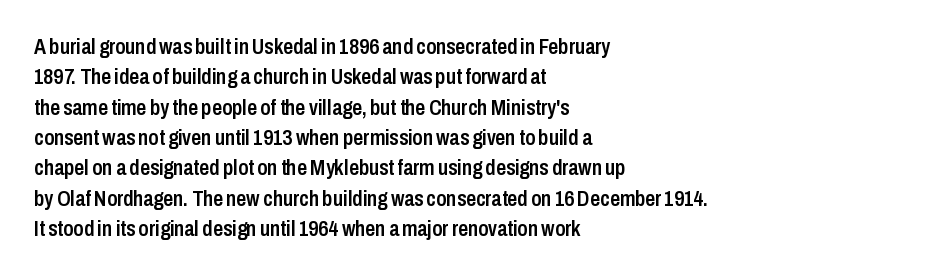
Q: Is the text bold? A: Semi-bold.
Q: Is the text italic (slanted)? A: No, it is upright.
Q: Is the text underlined? A: No.
Q: How is the paragraph aligned? A: Left-aligned.
Q: Is the spacing between letters normal or unusually wide? A: Normal.
Q: Is the spacing between lines tight, normal or loose? A: Normal.
